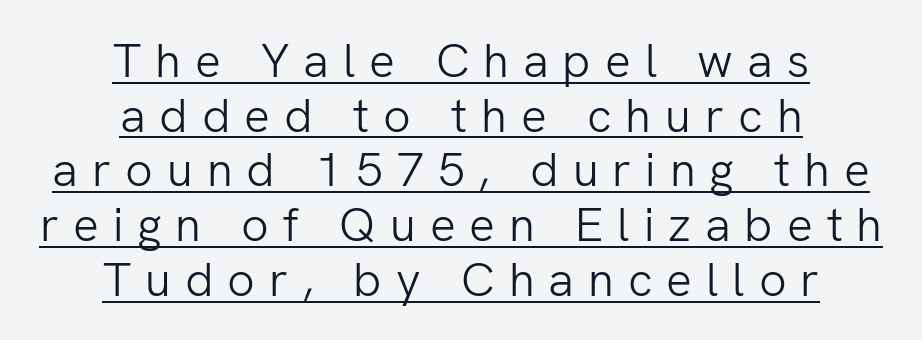
The image shows 48 px light sans-serif type, upright; set centered, tight line spacing (1.14x), unusually wide letter spacing (+0.29 em), underlined; low stroke contrast and a medium x-height.
